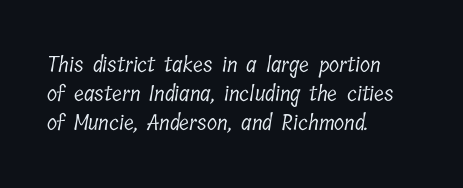
Q: Is the text bold? A: No.
Q: Is the text underlined? A: No.
Q: How is the paragraph aligned? A: Left-aligned.
Q: Is the spacing between letters normal or unusually wide? A: Normal.
Q: Is the spacing between lines tight, normal or loose? A: Normal.
